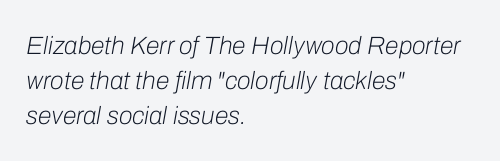
{"italic": "yes", "lean": "right", "slant_degrees": 10, "bold": "no", "underline": "no", "align": "left", "line_spacing": "normal", "line_spacing_ratio": 1.4, "letter_spacing": "normal", "letter_spacing_em": 0.0, "glyph_px": 25}
